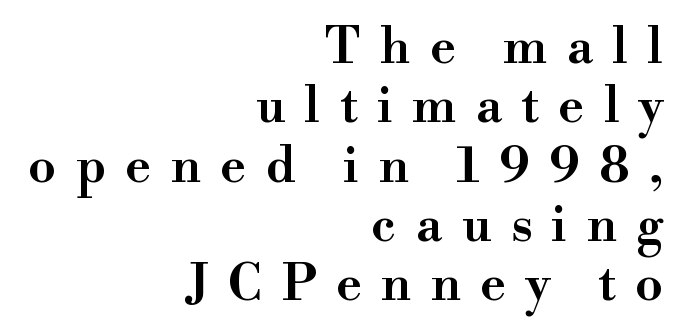
{"serif": "yes", "italic": "no", "width": "wide", "stroke_contrast": "high", "x_height": "small", "monospaced": "no", "underline": "no", "align": "right", "line_spacing_ratio": 1.21, "letter_spacing": "wide", "letter_spacing_em": 0.4, "glyph_px": 49}
